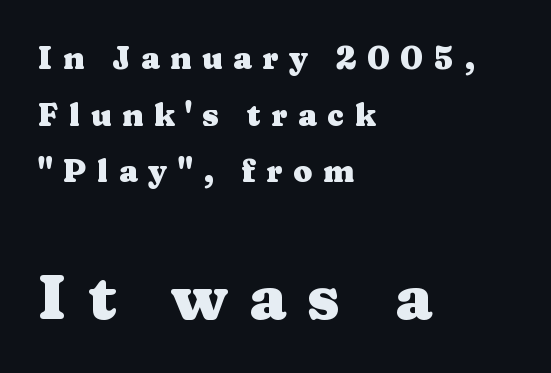
Q: Is the text bold? A: Yes.
Q: Is the text italic (slanted)? A: No, it is upright.
Q: Is the typeface a serif or a sans-serif typeface? A: Serif.
Q: Is the text underlined? A: No.
Q: How is the paragraph aligned? A: Left-aligned.
Q: Is the spacing between letters normal or unusually wide? A: Unusually wide.
Q: Which block of text is set in a larger size, the first (top) or the second (bottom)? A: The second (bottom) one.
Q: Width (condensed, normal, or wide)? A: Wide.
Q: Stroke contrast? A: Medium.
Q: x-height? A: Medium.
Q: Monospaced? A: No.
